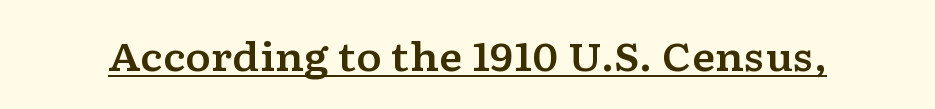
{"serif": "yes", "italic": "no", "width": "wide", "stroke_contrast": "low", "x_height": "medium", "monospaced": "no", "underline": "yes", "letter_spacing": "normal", "letter_spacing_em": 0.0, "glyph_px": 39}
